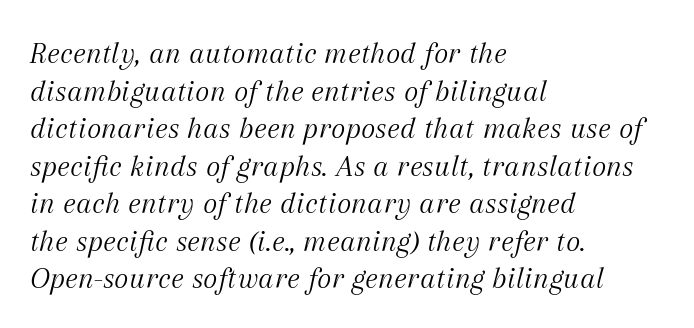
{"serif": "yes", "italic": "yes", "lean": "right", "slant_degrees": 12, "bold": "no", "weight": "light", "width": "normal", "stroke_contrast": "medium", "x_height": "medium", "monospaced": "no", "underline": "no", "align": "left", "line_spacing_ratio": 1.21, "letter_spacing": "normal", "letter_spacing_em": 0.0, "glyph_px": 31}
